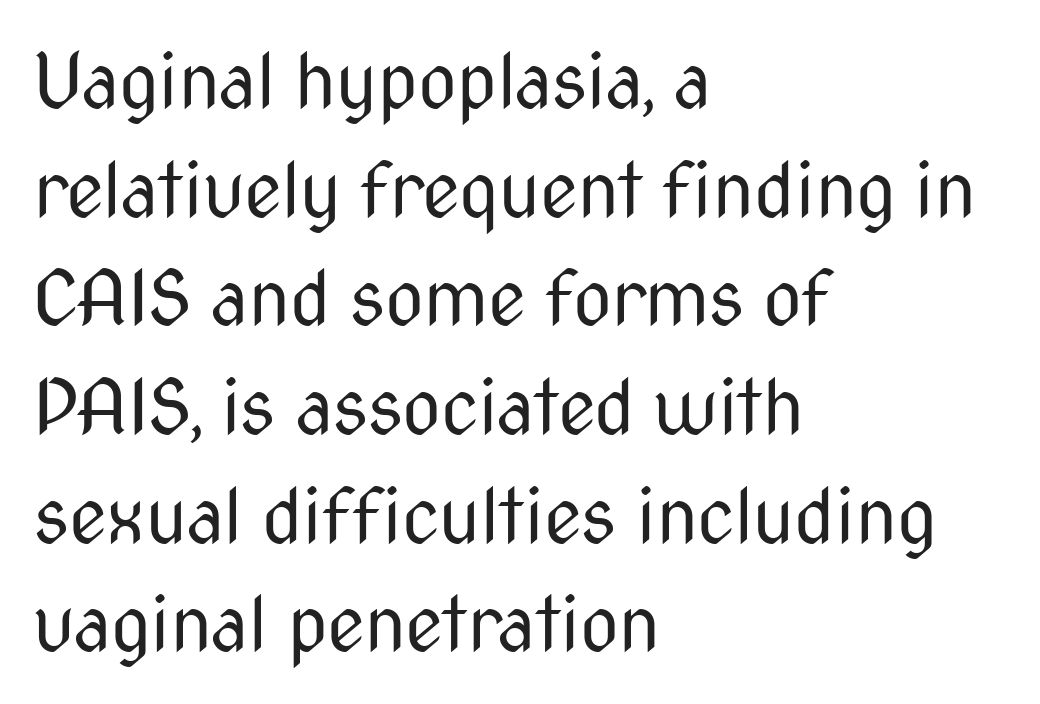
Q: Is the text bold? A: No.
Q: Is the text italic (slanted)? A: No, it is upright.
Q: Is the typeface a serif or a sans-serif typeface? A: Sans-serif.
Q: Is the text underlined? A: No.
Q: How is the paragraph aligned? A: Left-aligned.
Q: Is the spacing between letters normal or unusually wide? A: Normal.
Q: Is the spacing between lines tight, normal or loose? A: Normal.
Q: Width (condensed, normal, or wide)? A: Condensed.
Q: Stroke contrast? A: Medium.
Q: x-height? A: Medium.
Q: Monospaced? A: No.
